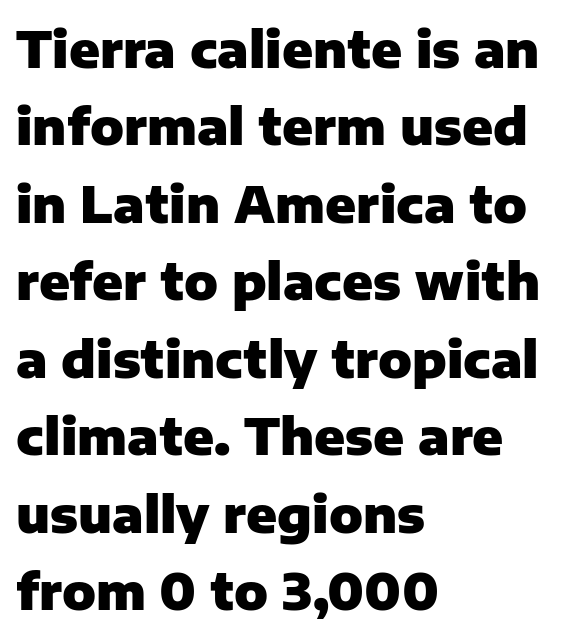
The image shows 50 px heavy sans-serif type, upright; set left-aligned, normal line spacing (1.55x), normal letter spacing, not underlined; low stroke contrast and a medium x-height.
